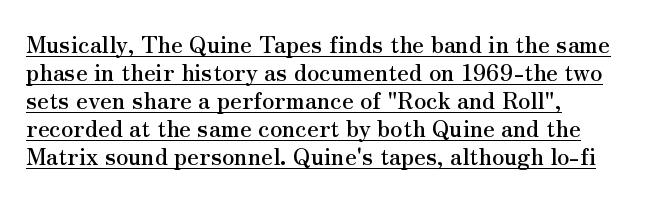
Looks like someone drew a line under every word here. The horizontal fit of the characters is conventional and even. Quick note: not italic, upright. Casual observation: everything's shoved over to the left.
